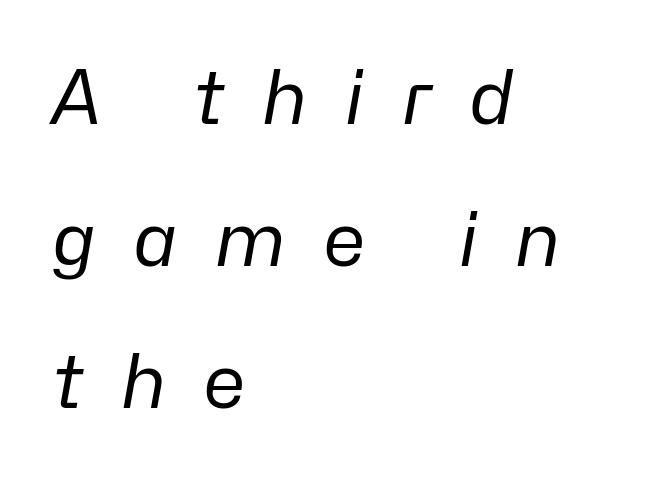
{"italic": "yes", "lean": "right", "slant_degrees": 10, "bold": "no", "weight": "regular", "width": "normal", "stroke_contrast": "low", "x_height": "medium", "monospaced": "no", "underline": "no", "align": "left", "line_spacing": "loose", "line_spacing_ratio": 1.92, "letter_spacing": "wide", "letter_spacing_em": 0.49, "glyph_px": 74}
